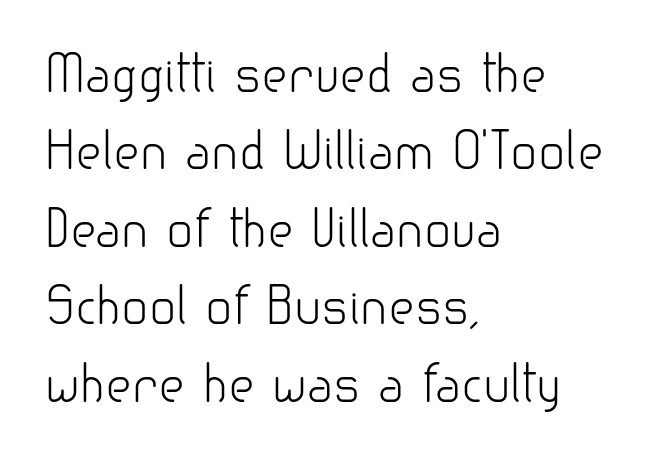
{"serif": "no", "italic": "no", "bold": "no", "weight": "light", "width": "normal", "stroke_contrast": "low", "x_height": "small", "monospaced": "no", "underline": "no", "align": "left", "line_spacing": "normal", "line_spacing_ratio": 1.55, "letter_spacing": "normal", "letter_spacing_em": 0.0, "glyph_px": 50}
